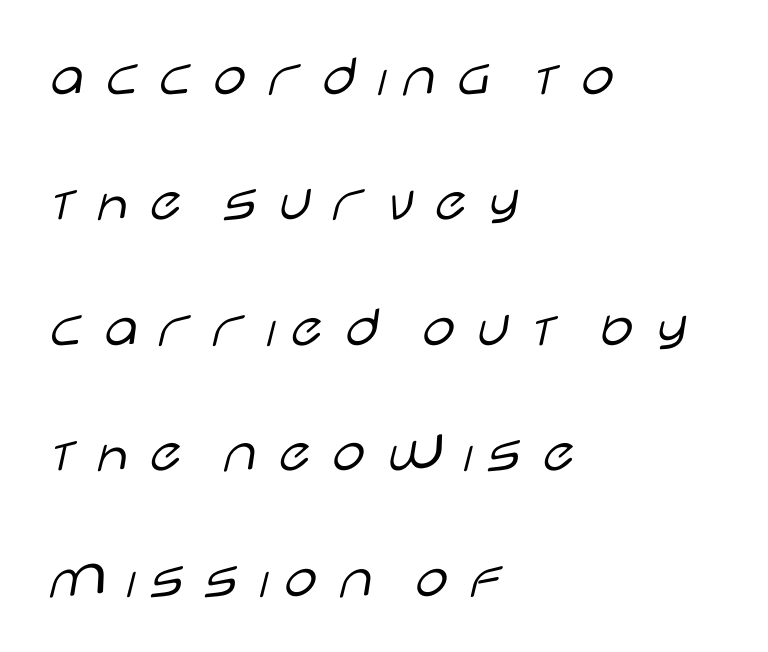
Does the copy run flush right? No — it runs flush left. Vertical spacing — loose. The type is letterspaced generously, with wide tracking. What kind of face is this? One without serifs — a sans.
